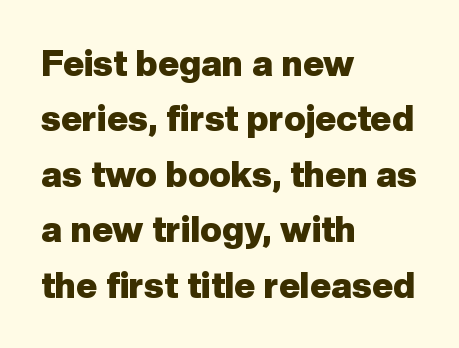
Q: Is the text bold? A: Yes.
Q: Is the text italic (slanted)? A: No, it is upright.
Q: Is the typeface a serif or a sans-serif typeface? A: Sans-serif.
Q: Is the text underlined? A: No.
Q: How is the paragraph aligned? A: Left-aligned.
Q: Is the spacing between letters normal or unusually wide? A: Normal.
Q: Is the spacing between lines tight, normal or loose? A: Normal.
Q: Width (condensed, normal, or wide)? A: Normal.
Q: Stroke contrast? A: Low.
Q: x-height? A: Medium.
Q: Monospaced? A: No.
